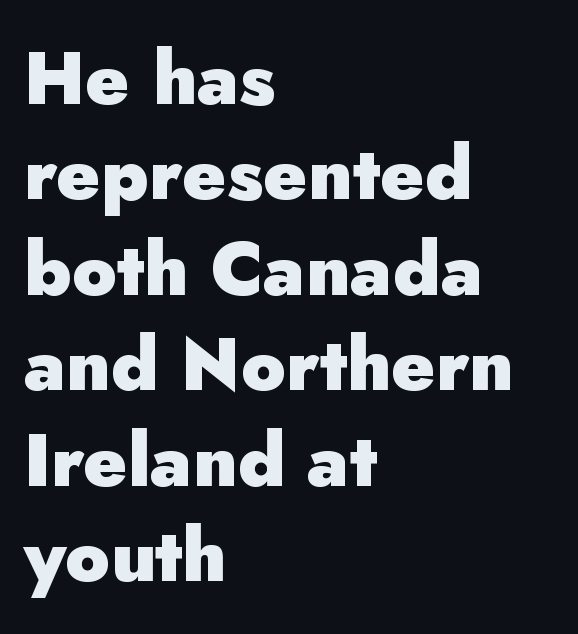
Horizontal bands of white between lines are of average thickness. The typeface chosen for these lines omits serifs. Plain, unruled lines of type. You could call the tracking neutral — neither tight nor loose.
